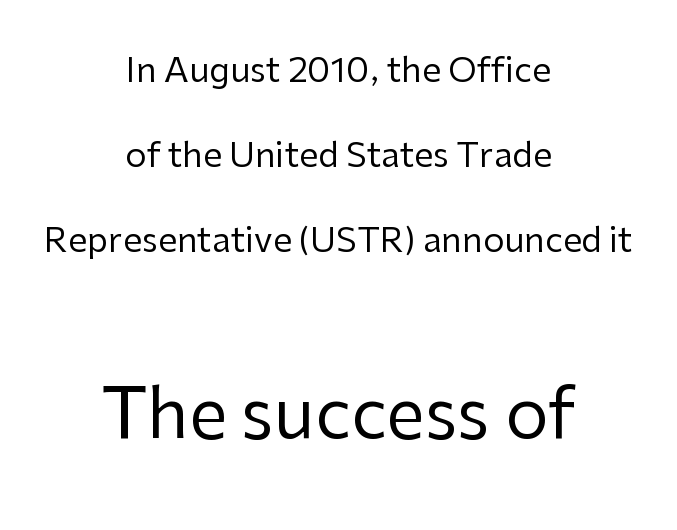
Q: Is the text bold? A: No.
Q: Is the text italic (slanted)? A: No, it is upright.
Q: Is the typeface a serif or a sans-serif typeface? A: Sans-serif.
Q: Is the text underlined? A: No.
Q: How is the paragraph aligned? A: Centered.
Q: Is the spacing between letters normal or unusually wide? A: Normal.
Q: Is the spacing between lines tight, normal or loose? A: Loose.
Q: Which block of text is set in a larger size, the first (top) or the second (bottom)? A: The second (bottom) one.
Q: Width (condensed, normal, or wide)? A: Normal.
Q: Stroke contrast? A: Low.
Q: x-height? A: Medium.
Q: Monospaced? A: No.
